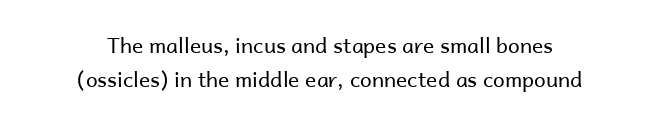
The image shows 21 px text type, upright; set centered, normal line spacing (1.63x), normal letter spacing, not underlined.
